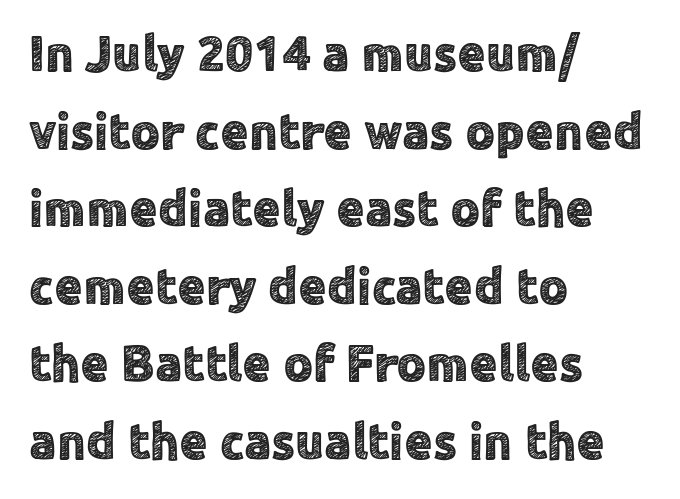
The image shows 51 px sans-serif type, upright; set left-aligned, normal line spacing (1.52x), normal letter spacing, not underlined; a medium x-height.
